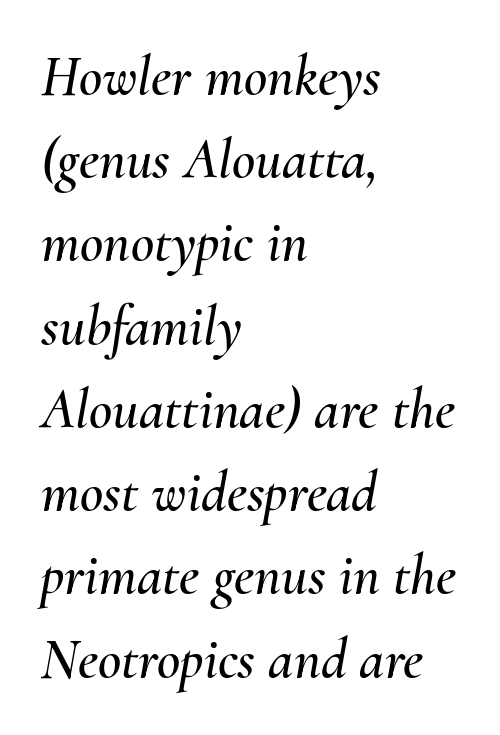
{"italic": "yes", "lean": "right", "slant_degrees": 10, "width": "normal", "stroke_contrast": "medium", "x_height": "small", "monospaced": "no", "underline": "no", "align": "left", "line_spacing": "normal", "line_spacing_ratio": 1.46, "letter_spacing": "normal", "letter_spacing_em": 0.0, "glyph_px": 57}
